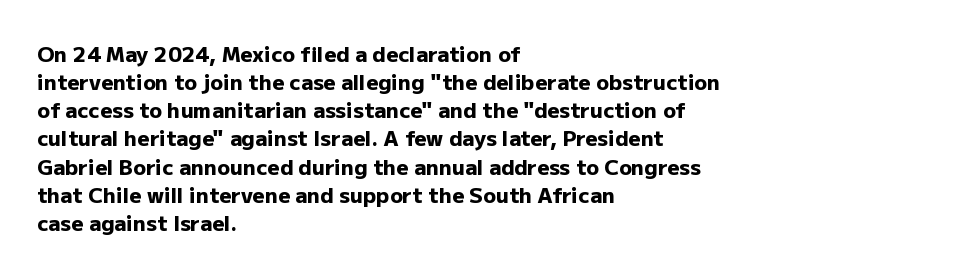
The image shows 21 px bold type, upright; set left-aligned, normal line spacing (1.34x), normal letter spacing, not underlined.
